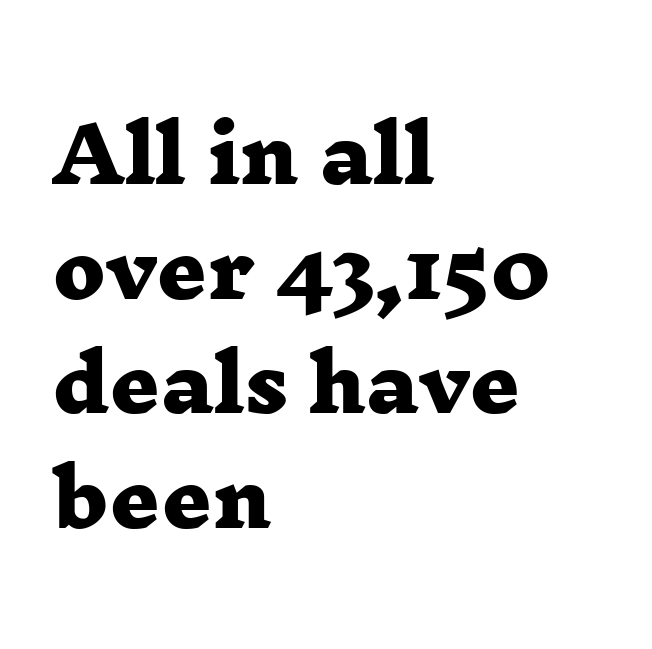
Type without underlining. Layout note: lines flush left. The rendering uses natural spacing where letterforms have individual widths. The characters display serif detailing at their extremities. The line-height multiplier appears to be the usual default. The face used here has the dense, thick strokes of a bold.
